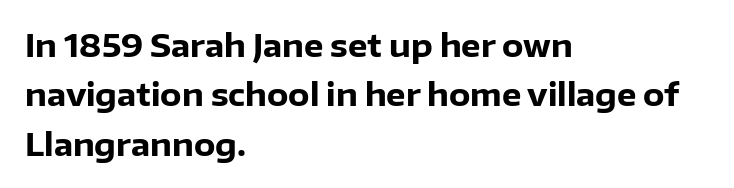
{"serif": "no", "italic": "no", "bold": "yes", "weight": "heavy", "width": "normal", "stroke_contrast": "low", "x_height": "medium", "monospaced": "no", "underline": "no", "align": "left", "line_spacing": "normal", "line_spacing_ratio": 1.59, "letter_spacing": "normal", "letter_spacing_em": 0.0, "glyph_px": 31}
